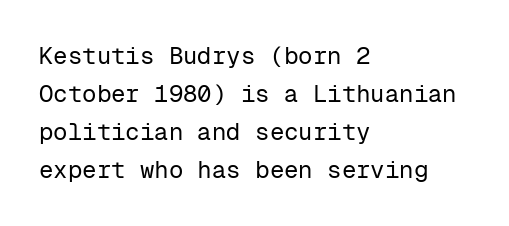
Is there much room between lines? A standard amount, neither cramped nor airy. A roman cut, with each character standing at attention. How are the letters spaced? Ordinarily, with no added tracking. This rendering features lettering with no underline. The paragraph shown leans on its left margin. The weight tops out at a normal text grade.
